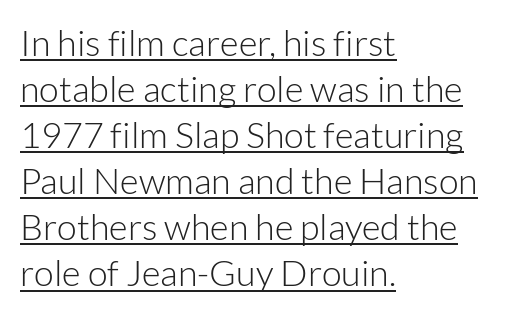
Q: Is the text bold? A: No.
Q: Is the text italic (slanted)? A: No, it is upright.
Q: Is the typeface a serif or a sans-serif typeface? A: Sans-serif.
Q: Is the text underlined? A: Yes.
Q: How is the paragraph aligned? A: Left-aligned.
Q: Is the spacing between letters normal or unusually wide? A: Normal.
Q: Is the spacing between lines tight, normal or loose? A: Normal.
Q: Width (condensed, normal, or wide)? A: Normal.
Q: Stroke contrast? A: Low.
Q: x-height? A: Medium.
Q: Monospaced? A: No.
